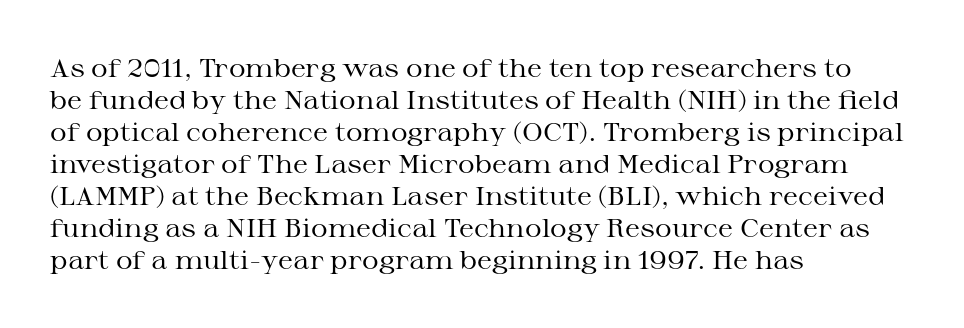
The image shows 26 px text type, upright; set left-aligned, line spacing 1.23x, normal letter spacing, not underlined.
